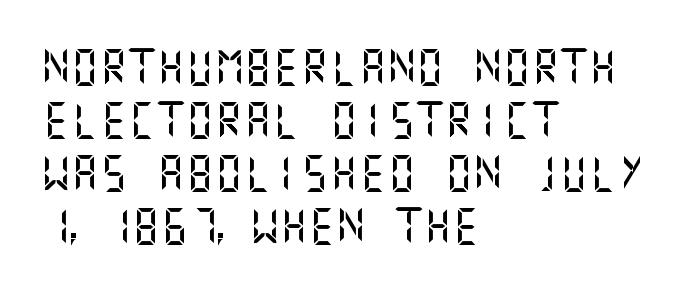
These lines stack with their left ends in a neat column. The rendering uses a moderate line-height, typical for paragraphs. Every stem runs plumb, perpendicular to the baseline. Decoration check: the copy has no underline. Type style note: lacks serifs. Default kerning and tracking; the words read as compact shapes.
